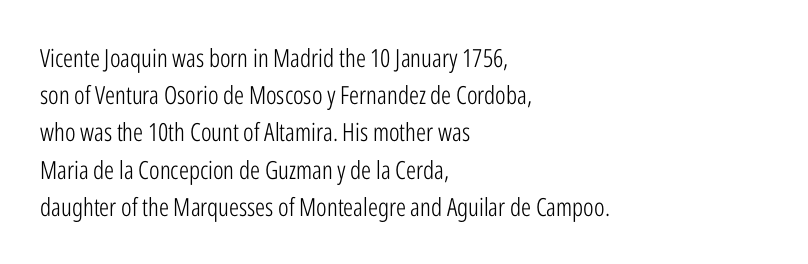
{"italic": "no", "bold": "no", "underline": "no", "align": "left", "line_spacing": "normal", "line_spacing_ratio": 1.49, "letter_spacing": "normal", "letter_spacing_em": 0.0, "glyph_px": 25}
